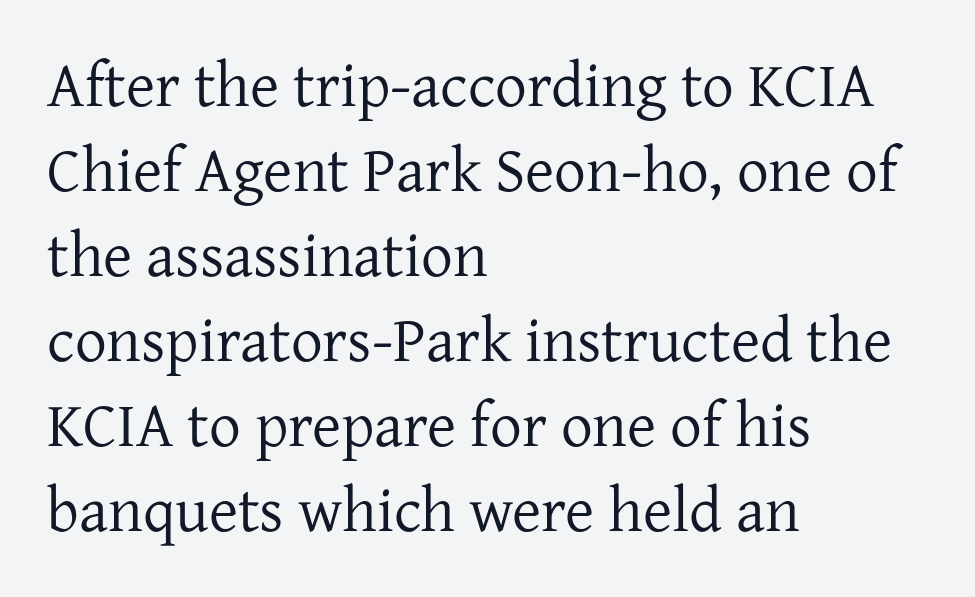
The image shows 63 px regular-weight serif type, upright; set left-aligned, normal line spacing (1.35x), normal letter spacing, not underlined; low stroke contrast and a medium x-height.
